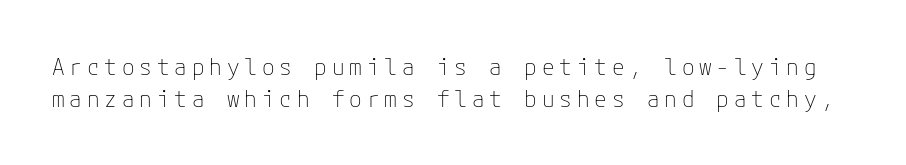
The image shows 23 px text type, upright; set normal line spacing (1.39x), unusually wide letter spacing (+0.21 em), not underlined.
